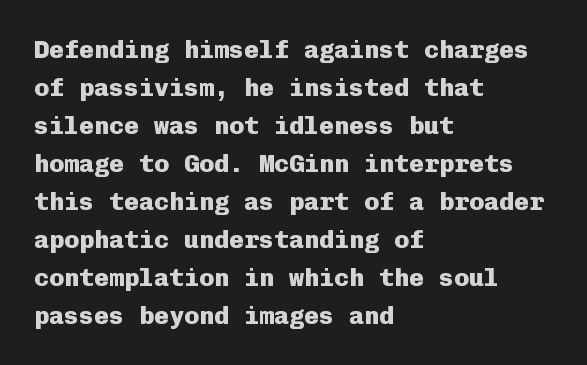
Q: Is the text bold? A: Yes.
Q: Is the text italic (slanted)? A: No, it is upright.
Q: Is the text underlined? A: No.
Q: How is the paragraph aligned? A: Left-aligned.
Q: Is the spacing between letters normal or unusually wide? A: Normal.
Q: Is the spacing between lines tight, normal or loose? A: Normal.
